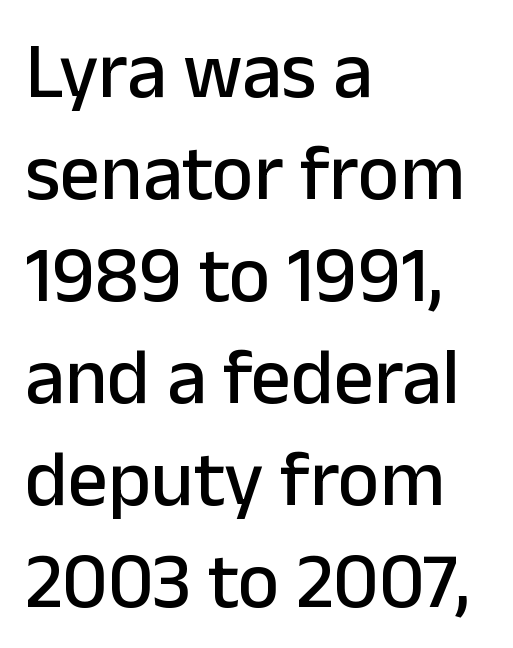
Q: Is the text italic (slanted)? A: No, it is upright.
Q: Is the typeface a serif or a sans-serif typeface? A: Sans-serif.
Q: Is the text underlined? A: No.
Q: How is the paragraph aligned? A: Left-aligned.
Q: Is the spacing between letters normal or unusually wide? A: Normal.
Q: Is the spacing between lines tight, normal or loose? A: Normal.
Q: Width (condensed, normal, or wide)? A: Normal.
Q: Stroke contrast? A: Low.
Q: x-height? A: Medium.
Q: Monospaced? A: No.
